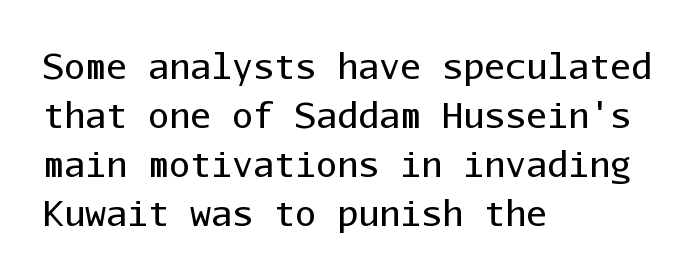
The image shows 35 px regular-weight sans-serif type, upright, monospaced; set left-aligned, normal line spacing (1.4x), normal letter spacing, not underlined; low stroke contrast and a medium x-height.
